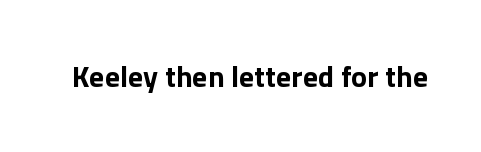
The specimen reads as upright at a glance. In terms of letterform style, serifs are entirely absent. What stands out about the letter spacing? Nothing — it is the standard amount. Chunky letters — that's bold for sure. Proportional: the letters do not fall into vertical columns. Check under the words: just untouched page.
